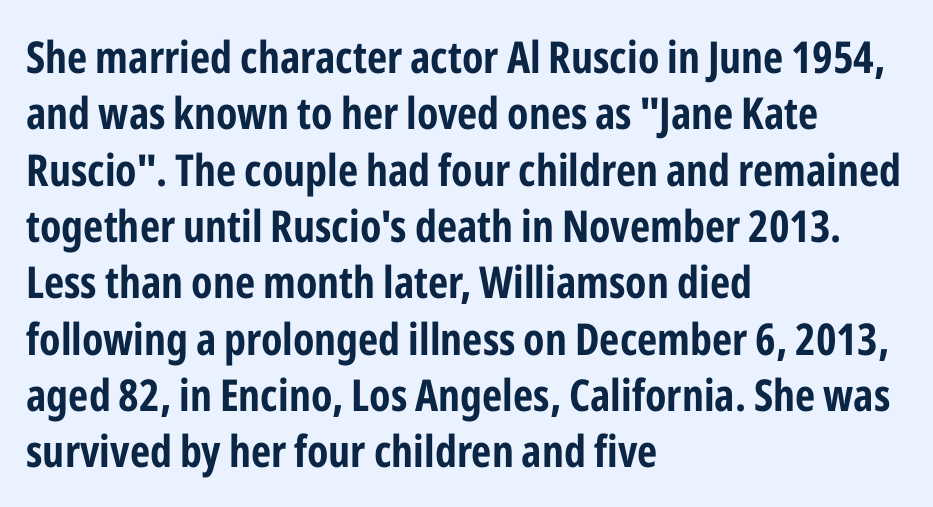
Q: Is the text bold? A: Yes.
Q: Is the text italic (slanted)? A: No, it is upright.
Q: Is the typeface a serif or a sans-serif typeface? A: Sans-serif.
Q: Is the text underlined? A: No.
Q: How is the paragraph aligned? A: Left-aligned.
Q: Is the spacing between letters normal or unusually wide? A: Normal.
Q: Is the spacing between lines tight, normal or loose? A: Normal.
Q: Width (condensed, normal, or wide)? A: Condensed.
Q: Stroke contrast? A: Low.
Q: x-height? A: Medium.
Q: Monospaced? A: No.
